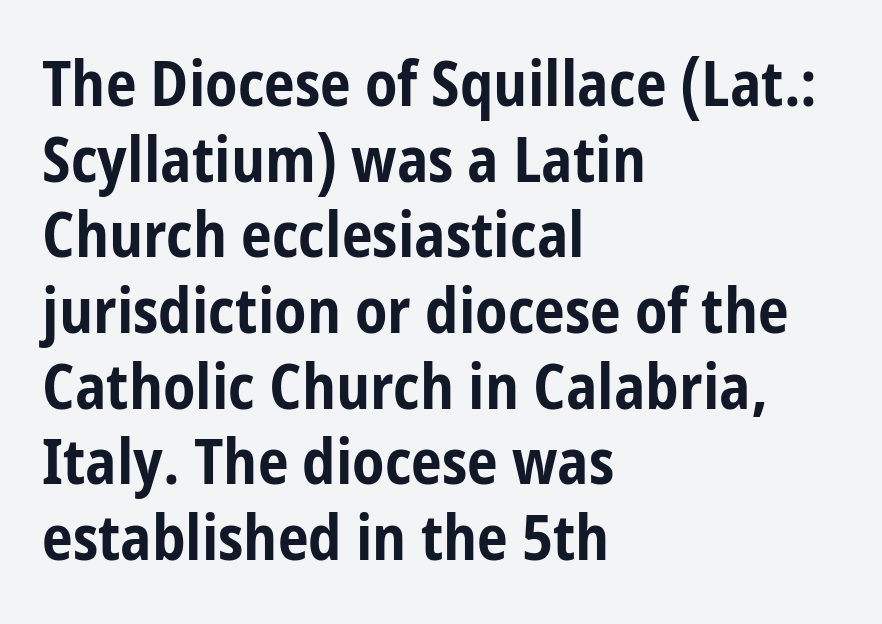
The image shows 62 px bold, condensed sans-serif type, upright; set left-aligned, line spacing 1.22x, normal letter spacing, not underlined; low stroke contrast and a medium x-height.
